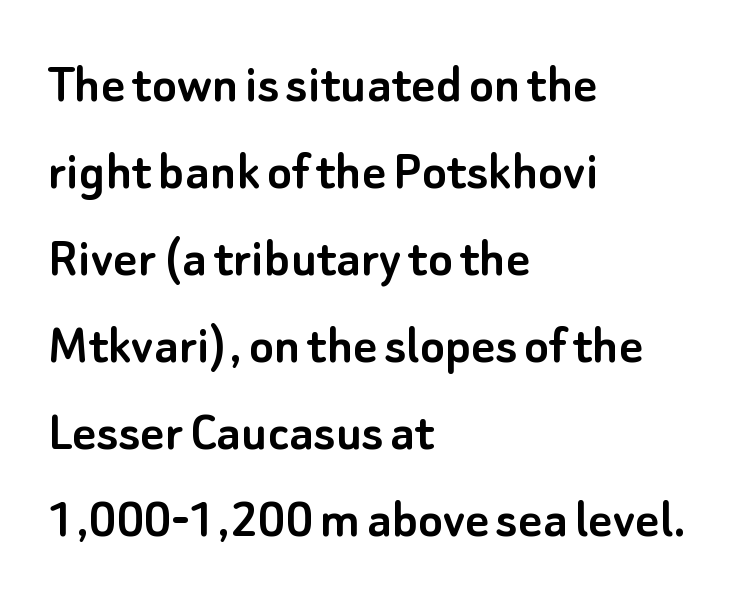
{"serif": "no", "italic": "no", "width": "normal", "stroke_contrast": "low", "x_height": "small", "monospaced": "no", "underline": "no", "align": "left", "line_spacing": "normal", "line_spacing_ratio": 1.5, "letter_spacing": "normal", "letter_spacing_em": 0.0, "glyph_px": 58}
